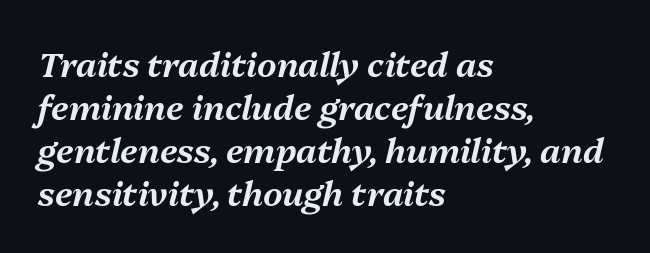
{"italic": "yes", "lean": "right", "slant_degrees": 13, "width": "normal", "stroke_contrast": "medium", "x_height": "medium", "monospaced": "no", "underline": "no", "align": "left", "line_spacing": "normal", "line_spacing_ratio": 1.26, "letter_spacing": "normal", "letter_spacing_em": 0.0, "glyph_px": 34}
